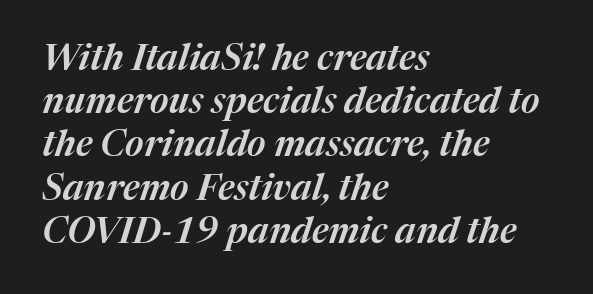
Q: Is the text italic (slanted)? A: Yes, it leans right by about 17 degrees.
Q: Is the text underlined? A: No.
Q: How is the paragraph aligned? A: Left-aligned.
Q: Is the spacing between letters normal or unusually wide? A: Normal.
Q: Width (condensed, normal, or wide)? A: Normal.
Q: Stroke contrast? A: Medium.
Q: x-height? A: Medium.
Q: Monospaced? A: No.
